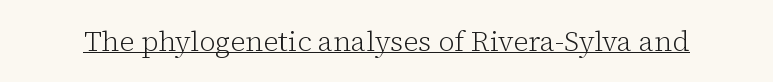
Q: Is the text bold? A: No.
Q: Is the text italic (slanted)? A: No, it is upright.
Q: Is the typeface a serif or a sans-serif typeface? A: Serif.
Q: Is the text underlined? A: Yes.
Q: Is the spacing between letters normal or unusually wide? A: Normal.
Q: Width (condensed, normal, or wide)? A: Normal.
Q: Stroke contrast? A: Low.
Q: x-height? A: Medium.
Q: Monospaced? A: No.
